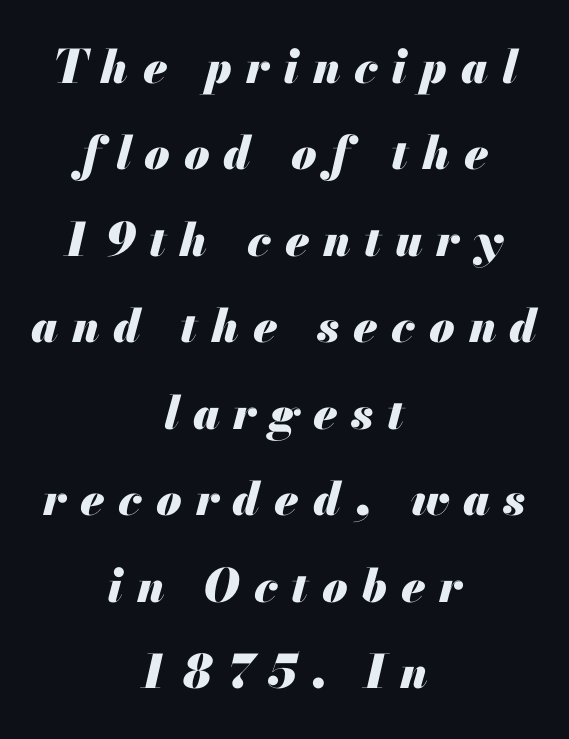
In terms of letterspacing, this is a distinctly airy, spread setting. The axis of the letterforms is tilted away from vertical. Bold? Absolutely — the strokes are thick and heavy. Is this a fixed-width face? No — the glyphs have proportional, varying widths. The passage is arranged like a title page — every line centered. Descenders hang freely into open space.
